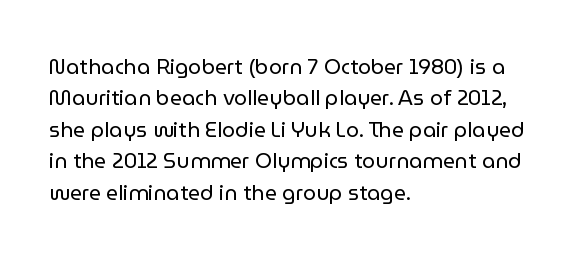
Each row of text sits above clean, open space. Italic? Not at all — the glyphs are vertical. Typeset ragged right — the left edge is the straight one. Each word holds together tightly as a unit, with standard inter-letter gaps. Interline gaps are of average width in this sample.
